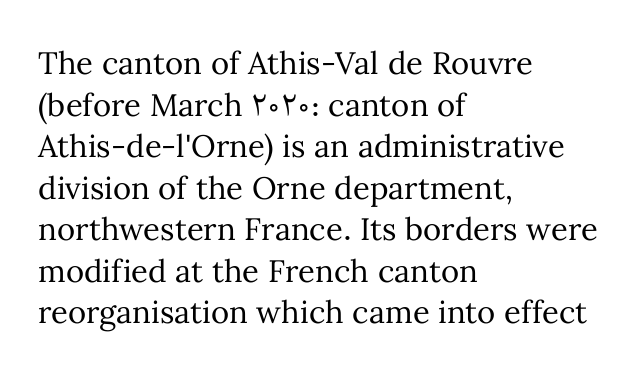
This rendering uses left alignment, leaving the right contour irregular. Anything drawn beneath the words? Only blank space. The gaps between neighbouring characters are ordinary and unremarkable. You could not count columns in this text — the font is proportionally spaced.
